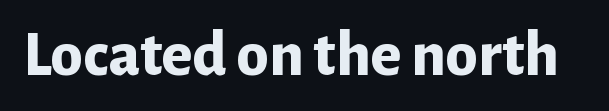
The image shows 65 px bold sans-serif type, upright; set normal letter spacing, not underlined; low stroke contrast and a medium x-height.
